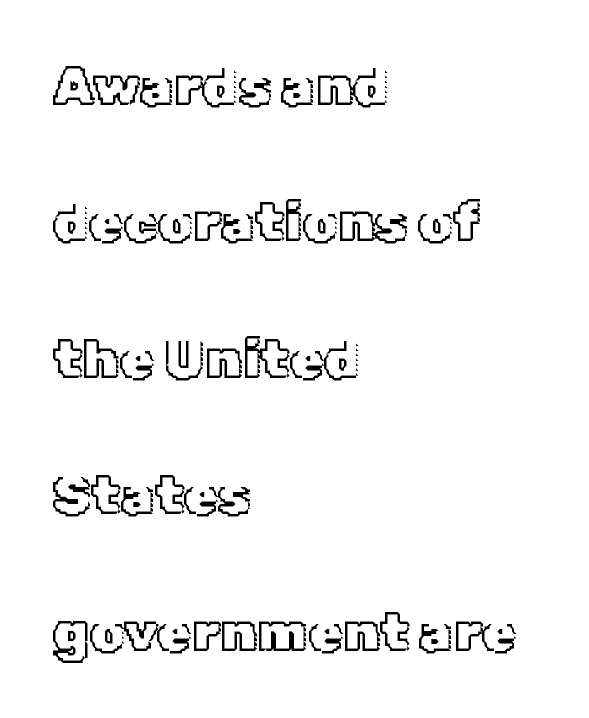
The image shows 55 px text type, upright; set left-aligned, loose line spacing (2.48x), normal letter spacing, not underlined; a medium x-height.
